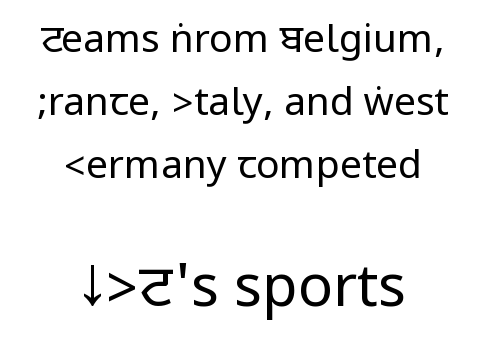
Q: Is the text bold? A: No.
Q: Is the text italic (slanted)? A: No, it is upright.
Q: Is the typeface a serif or a sans-serif typeface? A: Sans-serif.
Q: Is the text underlined? A: No.
Q: How is the paragraph aligned? A: Centered.
Q: Is the spacing between letters normal or unusually wide? A: Normal.
Q: Is the spacing between lines tight, normal or loose? A: Normal.
Q: Which block of text is set in a larger size, the first (top) or the second (bottom)? A: The second (bottom) one.
Q: Width (condensed, normal, or wide)? A: Condensed.
Q: Stroke contrast? A: Low.
